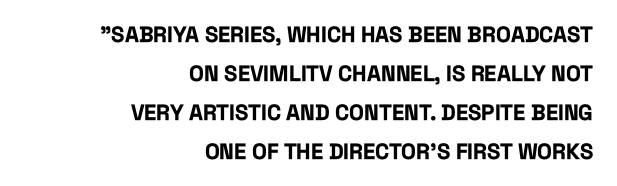
The image shows 22 px bold type, upright; set right-aligned, line spacing 1.78x, normal letter spacing, not underlined.
